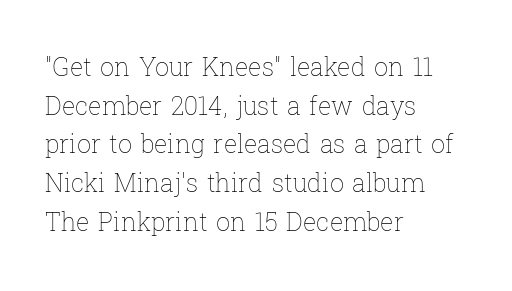
The image shows 25 px text type, upright; set left-aligned, normal line spacing (1.55x), normal letter spacing, not underlined.
